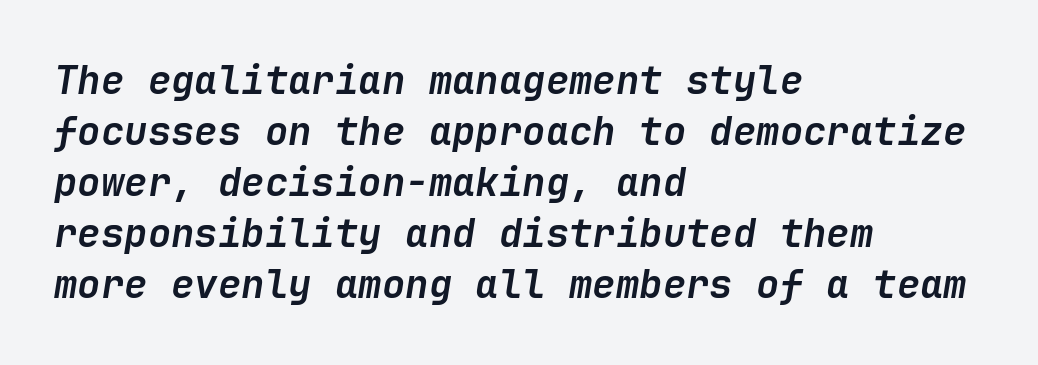
Q: Is the text bold? A: Yes.
Q: Is the text italic (slanted)? A: Yes, it leans right by about 9 degrees.
Q: Is the text underlined? A: No.
Q: How is the paragraph aligned? A: Left-aligned.
Q: Is the spacing between letters normal or unusually wide? A: Normal.
Q: Is the spacing between lines tight, normal or loose? A: Normal.
Q: Width (condensed, normal, or wide)? A: Normal.
Q: Stroke contrast? A: Low.
Q: x-height? A: Medium.
